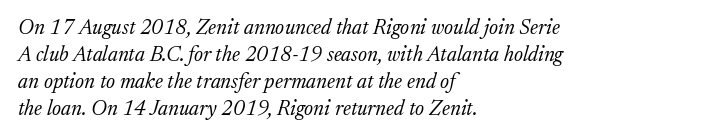
Q: Is the text bold? A: No.
Q: Is the text italic (slanted)? A: Yes, it leans right by about 17 degrees.
Q: Is the text underlined? A: No.
Q: How is the paragraph aligned? A: Left-aligned.
Q: Is the spacing between letters normal or unusually wide? A: Normal.
Q: Is the spacing between lines tight, normal or loose? A: Normal.
